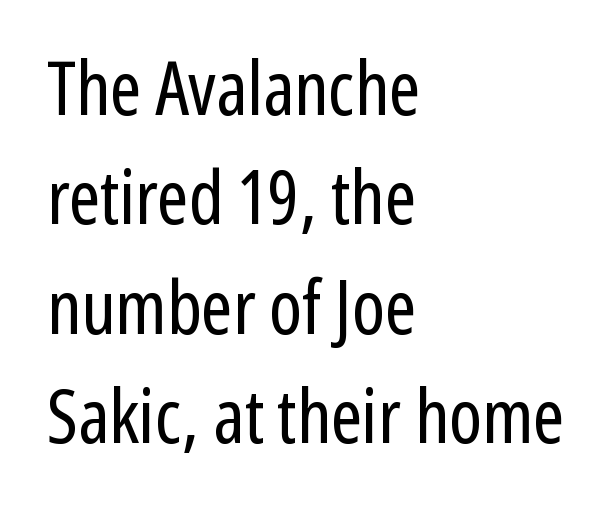
Q: Is the text bold? A: No.
Q: Is the text italic (slanted)? A: No, it is upright.
Q: Is the typeface a serif or a sans-serif typeface? A: Sans-serif.
Q: Is the text underlined? A: No.
Q: How is the paragraph aligned? A: Left-aligned.
Q: Is the spacing between letters normal or unusually wide? A: Normal.
Q: Is the spacing between lines tight, normal or loose? A: Normal.
Q: Width (condensed, normal, or wide)? A: Condensed.
Q: Stroke contrast? A: Low.
Q: x-height? A: Medium.
Q: Monospaced? A: No.
